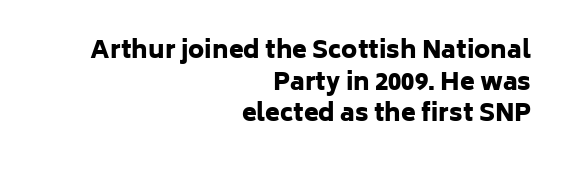
{"italic": "no", "bold": "yes", "underline": "no", "align": "right", "line_spacing": "normal", "line_spacing_ratio": 1.32, "letter_spacing": "normal", "letter_spacing_em": 0.0, "glyph_px": 24}
